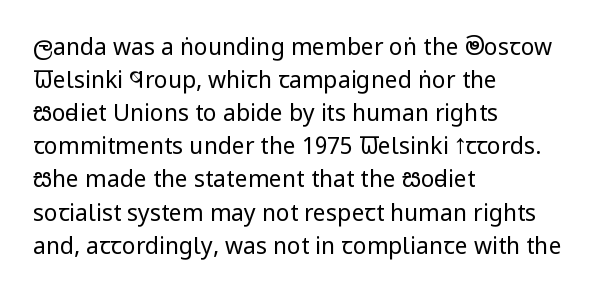
The image shows 23 px text type, upright; set left-aligned, normal line spacing (1.44x), normal letter spacing, not underlined.
